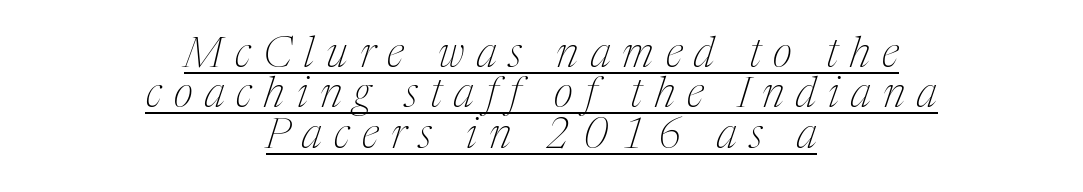
The typeface has the unassuming heft of standard copy or less. Tracking value appears strongly positive — letters spread wide. An italicized treatment has been applied to the whole sample. Spacing verdict: proportional, widths tailored to each character.
